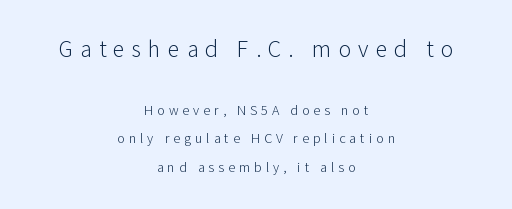
{"italic": "no", "bold": "no", "underline": "no", "align": "center", "line_spacing": "loose", "line_spacing_ratio": 2.03, "letter_spacing": "wide", "letter_spacing_em": 0.29, "larger_block": "first", "size_ratio": 1.71, "glyph_px": 24}
